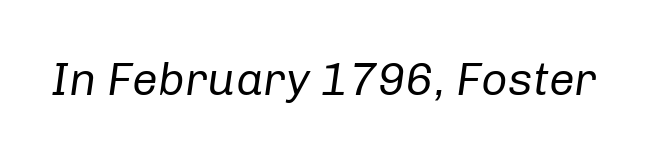
The image shows 46 px regular-weight type, italic (leaning right); set normal letter spacing, not underlined; low stroke contrast and a medium x-height.
